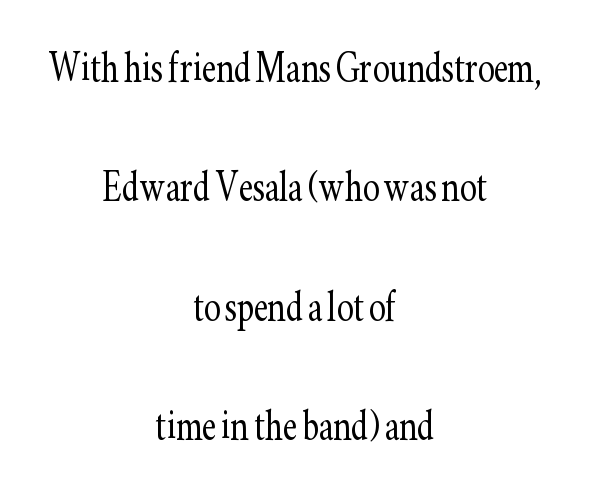
Q: Is the text bold? A: No.
Q: Is the text italic (slanted)? A: No, it is upright.
Q: Is the typeface a serif or a sans-serif typeface? A: Serif.
Q: Is the text underlined? A: No.
Q: How is the paragraph aligned? A: Centered.
Q: Is the spacing between letters normal or unusually wide? A: Normal.
Q: Is the spacing between lines tight, normal or loose? A: Loose.
Q: Width (condensed, normal, or wide)? A: Condensed.
Q: Stroke contrast? A: Low.
Q: x-height? A: Small.
Q: Monospaced? A: No.
